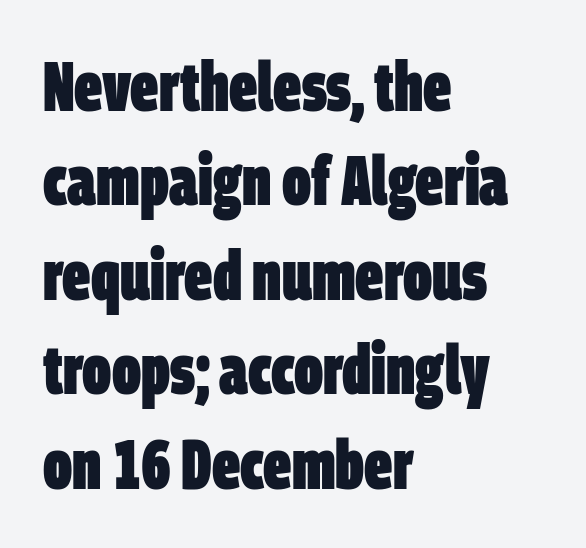
A normal amount of white space separates one row of letters from the next. Glance below the letters and you will spot only blank space. You can tell from the bare stems that sans-serif type was used. Looks like regular typesetting: each glyph gets only the width it needs.
